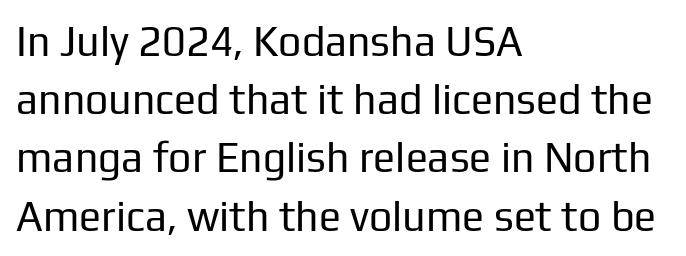
Q: Is the text bold? A: No.
Q: Is the text italic (slanted)? A: No, it is upright.
Q: Is the typeface a serif or a sans-serif typeface? A: Sans-serif.
Q: Is the text underlined? A: No.
Q: How is the paragraph aligned? A: Left-aligned.
Q: Is the spacing between letters normal or unusually wide? A: Normal.
Q: Is the spacing between lines tight, normal or loose? A: Normal.
Q: Width (condensed, normal, or wide)? A: Normal.
Q: Stroke contrast? A: Low.
Q: x-height? A: Medium.
Q: Monospaced? A: No.
